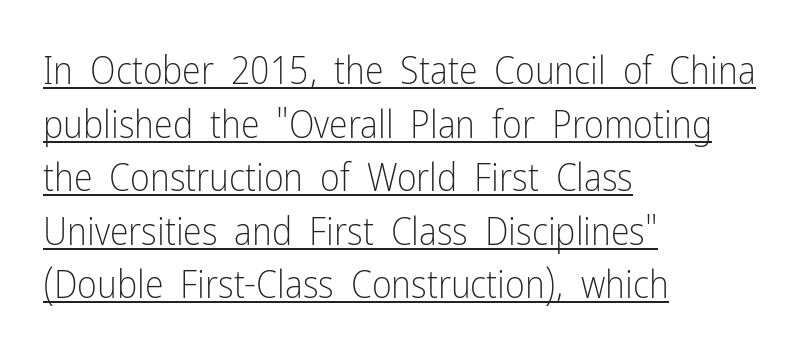
The image shows 38 px light, condensed sans-serif type, upright; set left-aligned, normal line spacing (1.41x), normal letter spacing, underlined; low stroke contrast and a medium x-height.
